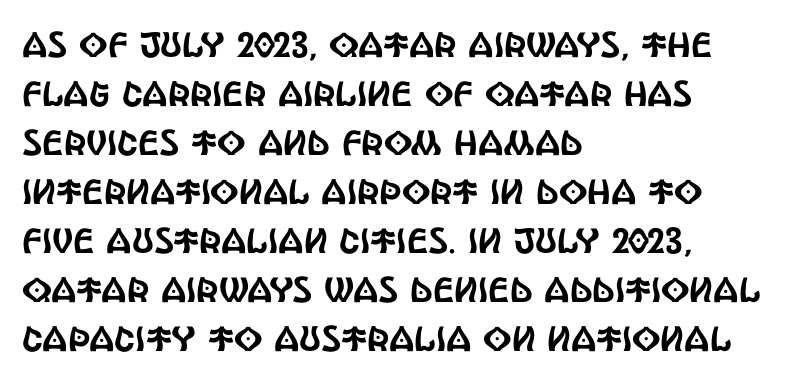
The image shows 35 px condensed sans-serif type, upright; set left-aligned, normal line spacing (1.4x), normal letter spacing, not underlined; a large x-height.
